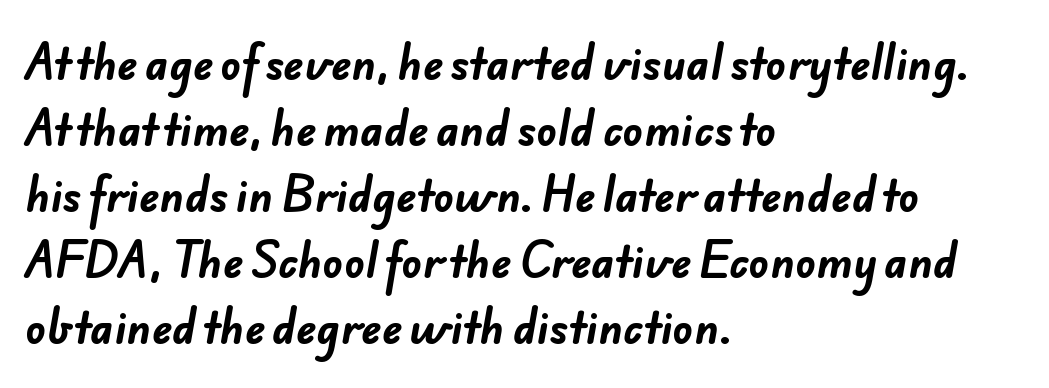
The image shows 42 px bold sans-serif type; set left-aligned, normal line spacing (1.57x), normal letter spacing, not underlined; low stroke contrast and a small x-height.
